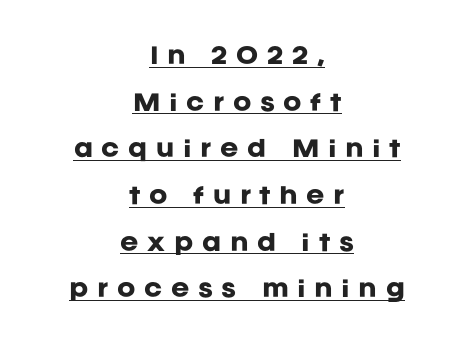
{"italic": "no", "bold": "yes", "underline": "yes", "align": "center", "line_spacing": "loose", "line_spacing_ratio": 2.12, "letter_spacing": "wide", "letter_spacing_em": 0.39, "glyph_px": 22}
